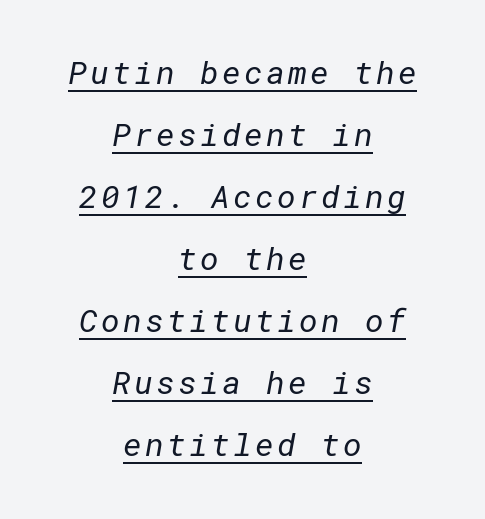
{"serif": "no", "bold": "no", "weight": "regular", "width": "normal", "stroke_contrast": "low", "x_height": "medium", "underline": "yes", "align": "center", "line_spacing": "loose", "line_spacing_ratio": 1.94, "glyph_px": 32}
